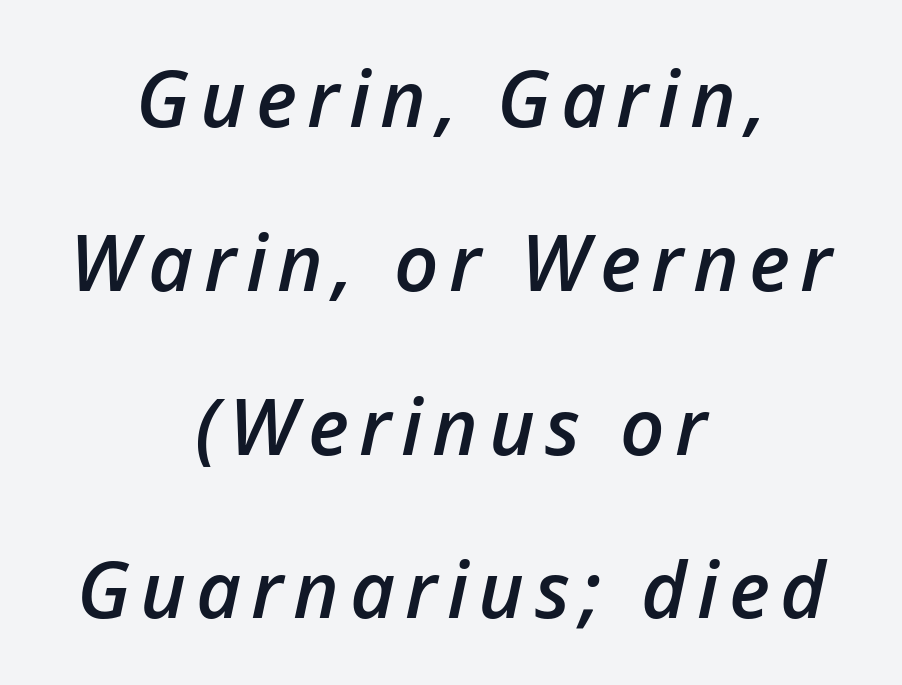
The face used here is proportionally spaced, like ordinary book or web type. Slanted lettering throughout. The characters look somewhat weighty, a semibold short of true bold. These lines are centered, leaving both edges ragged. Descenders are the only things crossing below the line.
